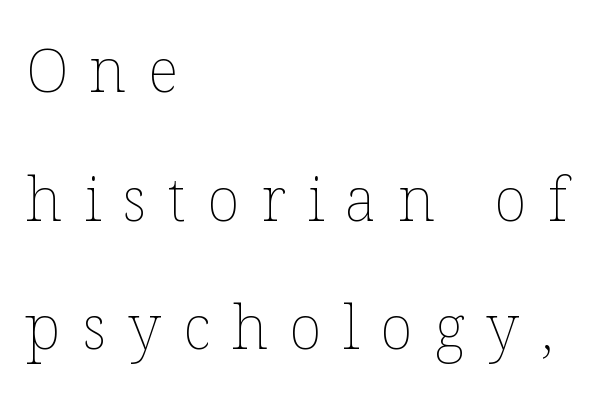
{"italic": "no", "bold": "no", "weight": "thin", "width": "normal", "stroke_contrast": "low", "x_height": "medium", "monospaced": "no", "underline": "no", "align": "left", "line_spacing": "loose", "line_spacing_ratio": 2.11, "letter_spacing": "wide", "letter_spacing_em": 0.35, "glyph_px": 61}
